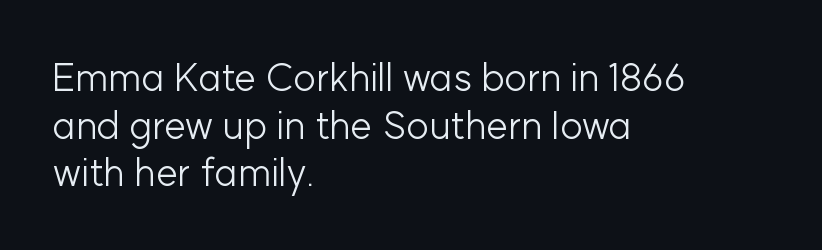
One-word summary of the alignment: left. The rendering uses natural spacing where letterforms have individual widths. Each word holds together tightly as a unit, with standard inter-letter gaps. The space directly below the letters is spotless. When letters stand straight like this, we call the style roman or upright.
